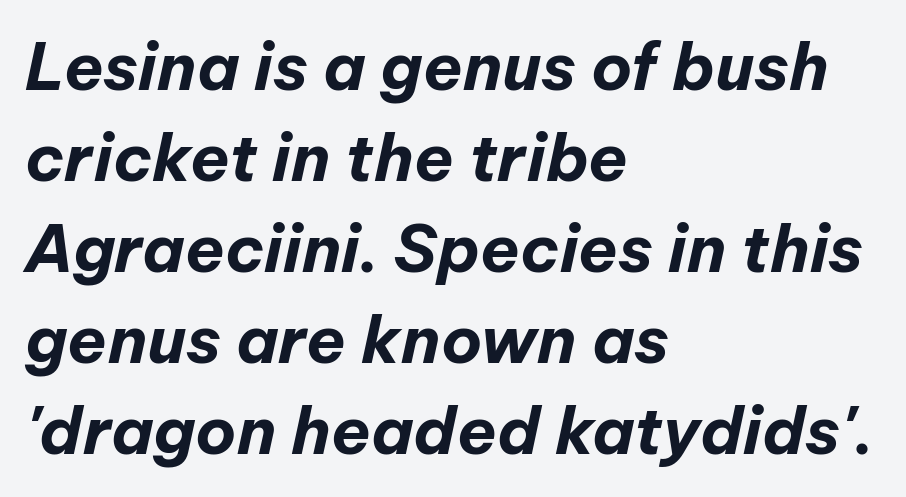
The image shows 65 px bold type, italic (leaning right); set left-aligned, normal line spacing (1.4x), normal letter spacing, not underlined; low stroke contrast and a medium x-height.
